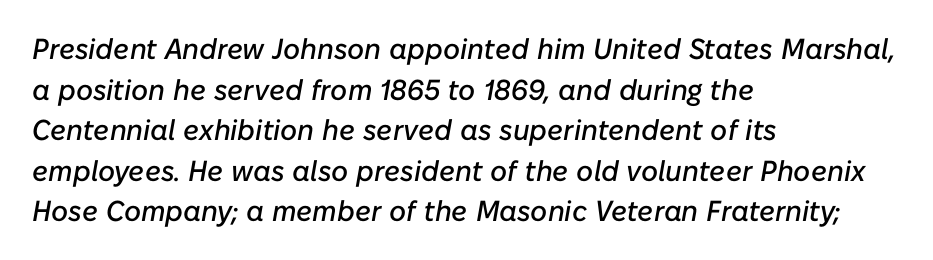
Q: Is the text italic (slanted)? A: Yes, it leans right by about 10 degrees.
Q: Is the text underlined? A: No.
Q: How is the paragraph aligned? A: Left-aligned.
Q: Is the spacing between letters normal or unusually wide? A: Normal.
Q: Is the spacing between lines tight, normal or loose? A: Normal.
Q: Width (condensed, normal, or wide)? A: Normal.
Q: Stroke contrast? A: Low.
Q: x-height? A: Medium.
Q: Monospaced? A: No.
